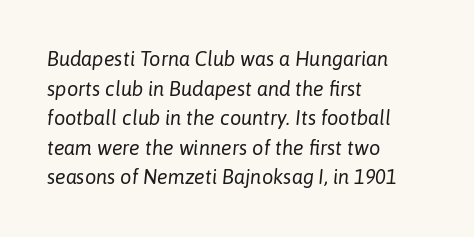
Line beginnings align vertically; line endings do not. Decoration check: the copy has no underline. Letters have the restrained weight of plain body copy at most. Short note: letters normally spaced. The passage shown leans; its letterforms are oblique. The rows are spaced the way most documents space them.
